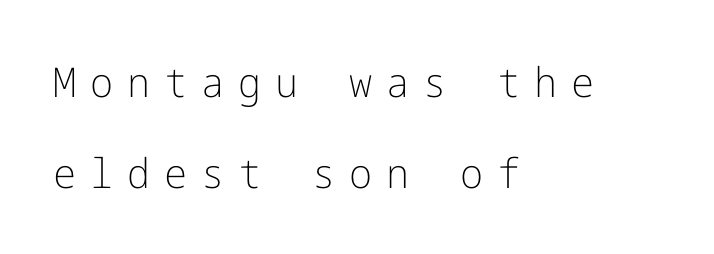
Q: Is the text bold? A: No.
Q: Is the text italic (slanted)? A: No, it is upright.
Q: Is the typeface a serif or a sans-serif typeface? A: Sans-serif.
Q: Is the text underlined? A: No.
Q: How is the paragraph aligned? A: Left-aligned.
Q: Is the spacing between letters normal or unusually wide? A: Unusually wide.
Q: Is the spacing between lines tight, normal or loose? A: Loose.
Q: Width (condensed, normal, or wide)? A: Normal.
Q: Stroke contrast? A: Low.
Q: x-height? A: Medium.
